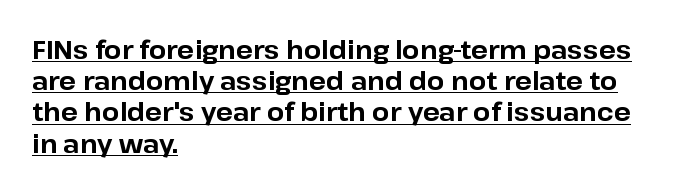
{"italic": "no", "bold": "yes", "underline": "yes", "align": "left", "line_spacing": "normal", "line_spacing_ratio": 1.25, "letter_spacing": "normal", "letter_spacing_em": 0.0, "glyph_px": 25}
